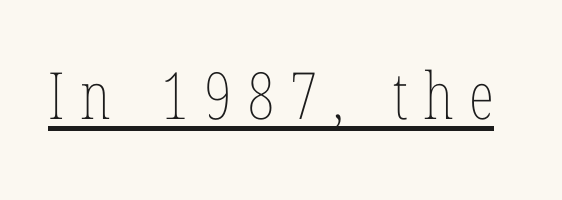
The image shows 65 px thin, condensed type, upright; set unusually wide letter spacing (+0.24 em), underlined; low stroke contrast and a medium x-height.
